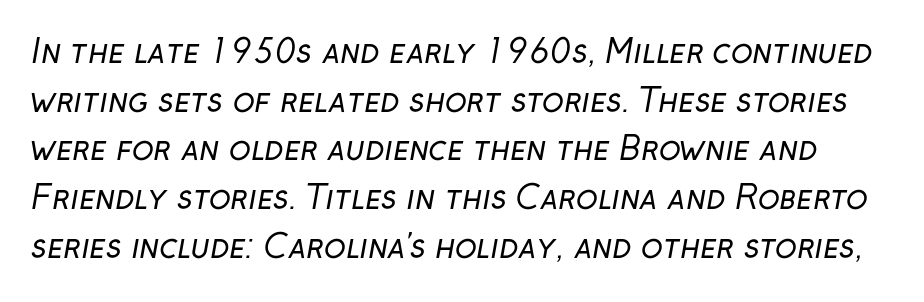
Think of a printed novel: that variable character pitch is what you see here. Summary of vertical rhythm: regular, with standard interline spacing. Descender tails drop into unmarked territory. Are there feet on the stems? There aren't — it's a sans. No letter is thick-stroked: the sample isn't bold. Compared with typical body copy, the letter spacing here is the same.
